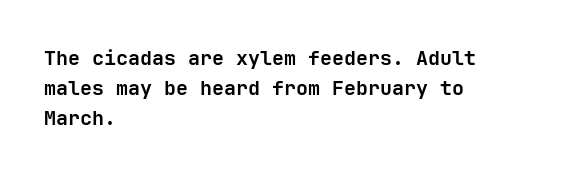
Alignment: flush left. Tall strokes in this sample are plumb rather than angled. Successive baselines arrive at the customary interval. The rendering uses a bold face; every stroke is thick and dark. The specimen omits any rule beneath the text block's lines. Short note: letters normally spaced.
